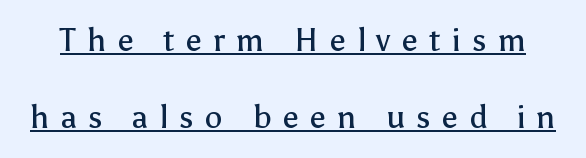
{"serif": "no", "italic": "no", "bold": "no", "weight": "regular", "width": "normal", "stroke_contrast": "low", "x_height": "medium", "monospaced": "no", "underline": "yes", "line_spacing": "loose", "line_spacing_ratio": 2.42, "letter_spacing": "wide", "letter_spacing_em": 0.35, "glyph_px": 32}
